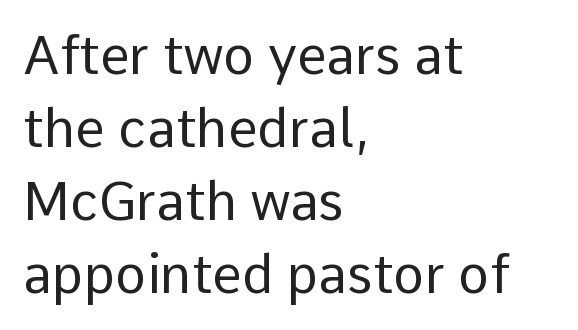
Q: Is the text bold? A: No.
Q: Is the text italic (slanted)? A: No, it is upright.
Q: Is the typeface a serif or a sans-serif typeface? A: Sans-serif.
Q: Is the text underlined? A: No.
Q: How is the paragraph aligned? A: Left-aligned.
Q: Is the spacing between letters normal or unusually wide? A: Normal.
Q: Is the spacing between lines tight, normal or loose? A: Normal.
Q: Width (condensed, normal, or wide)? A: Normal.
Q: Stroke contrast? A: Low.
Q: x-height? A: Medium.
Q: Monospaced? A: No.
